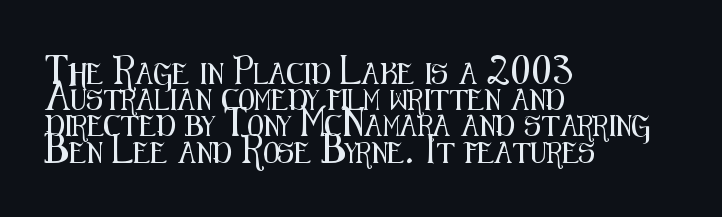
Q: Is the text italic (slanted)? A: No, it is upright.
Q: Is the text underlined? A: No.
Q: How is the paragraph aligned? A: Left-aligned.
Q: Is the spacing between letters normal or unusually wide? A: Normal.
Q: Is the spacing between lines tight, normal or loose? A: Normal.
